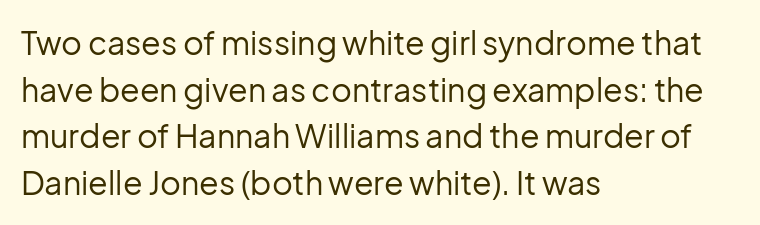
Q: Is the text bold? A: No.
Q: Is the text italic (slanted)? A: No, it is upright.
Q: Is the typeface a serif or a sans-serif typeface? A: Sans-serif.
Q: Is the text underlined? A: No.
Q: How is the paragraph aligned? A: Left-aligned.
Q: Is the spacing between letters normal or unusually wide? A: Normal.
Q: Is the spacing between lines tight, normal or loose? A: Normal.
Q: Width (condensed, normal, or wide)? A: Normal.
Q: Stroke contrast? A: Low.
Q: x-height? A: Medium.
Q: Monospaced? A: No.
